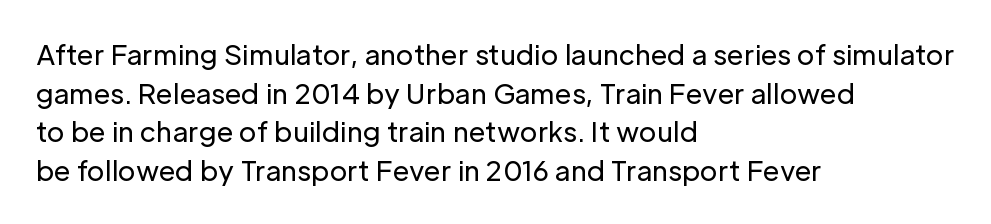
Stroke thickness stays within the range of a standard reading face or lighter. Notice how descenders clear the ascenders below comfortably — that's standard leading. There is no visible air inserted between adjacent glyphs. Casual observation: everything's shoved over to the left. The specimen omits any rule beneath the text block's lines. The letters stand straight up with perfectly vertical stems.
